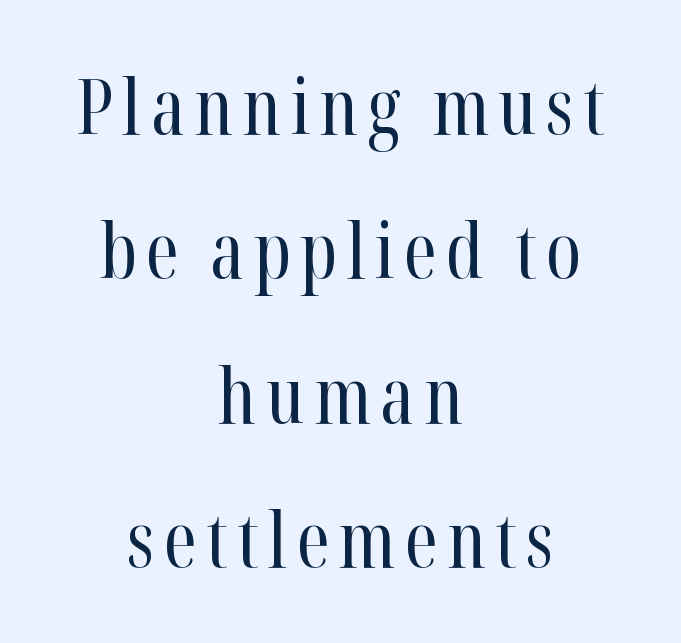
The image shows 76 px regular-weight, condensed serif type, upright; set centered, loose line spacing (1.9x), not underlined; high stroke contrast and a medium x-height.
